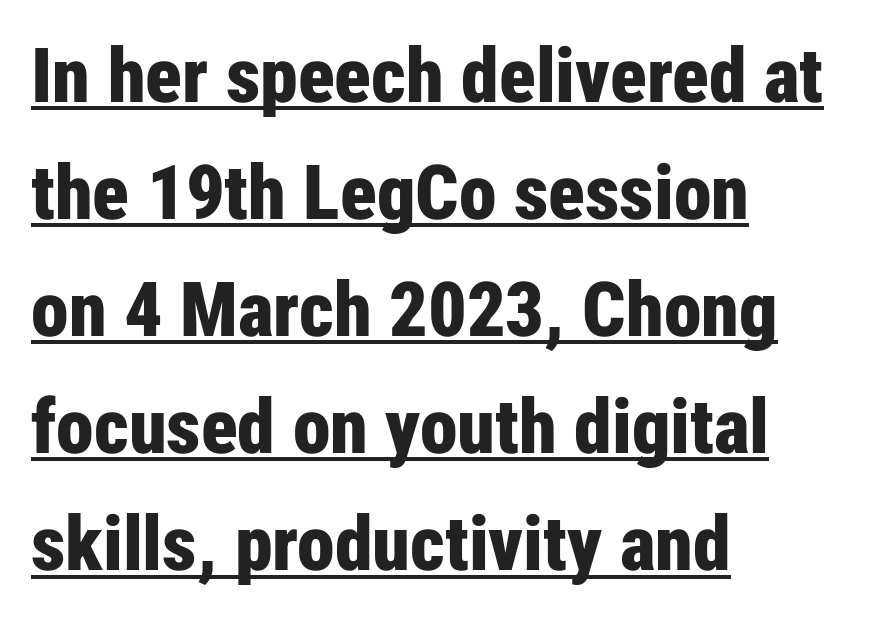
Reading down the block, your eye returns to a fixed left position each line. This is the regular roman posture of the typeface. Stroke thickness is high; the sample reads as a true bold. The designer left line spacing at the default. The passage shown is typeset with a sans-serif family. Look at the tracking — it's just the regular setting, nothing added.
